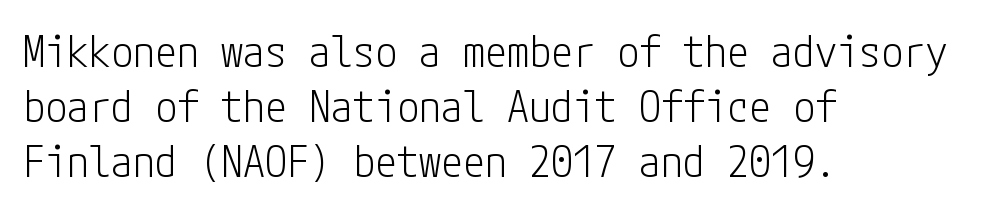
The image shows 44 px light, condensed sans-serif type, upright; set left-aligned, normal line spacing (1.25x), normal letter spacing, not underlined; low stroke contrast and a medium x-height.
